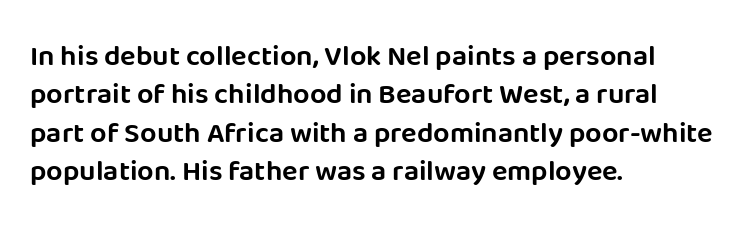
Q: Is the text italic (slanted)? A: No, it is upright.
Q: Is the typeface a serif or a sans-serif typeface? A: Sans-serif.
Q: Is the text underlined? A: No.
Q: How is the paragraph aligned? A: Left-aligned.
Q: Is the spacing between letters normal or unusually wide? A: Normal.
Q: Is the spacing between lines tight, normal or loose? A: Normal.
Q: Width (condensed, normal, or wide)? A: Normal.
Q: Stroke contrast? A: Low.
Q: x-height? A: Large.
Q: Monospaced? A: No.
